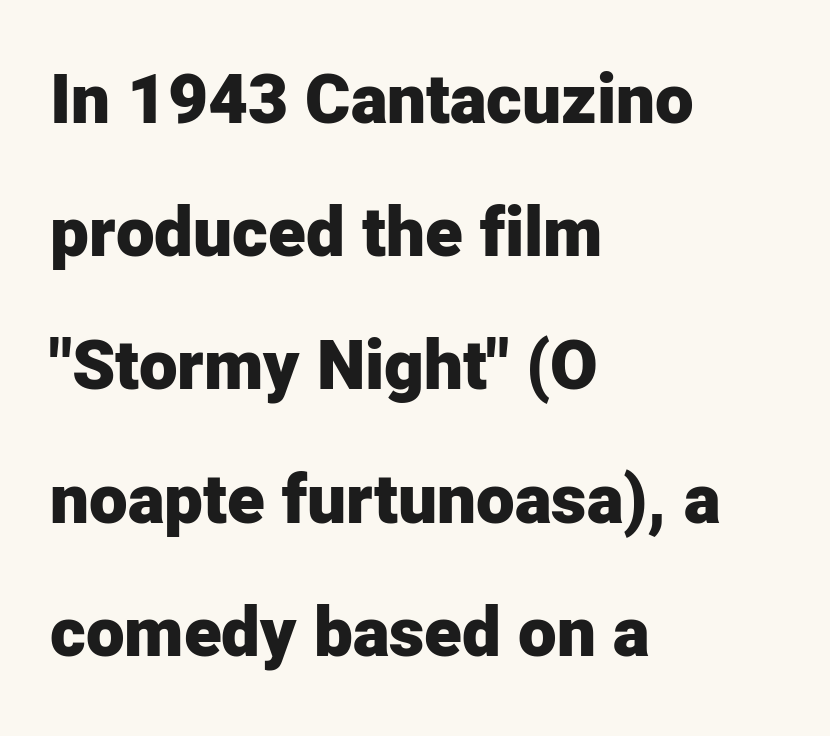
The image shows 69 px heavy sans-serif type, upright; set left-aligned, loose line spacing (1.93x), normal letter spacing, not underlined; low stroke contrast and a medium x-height.
